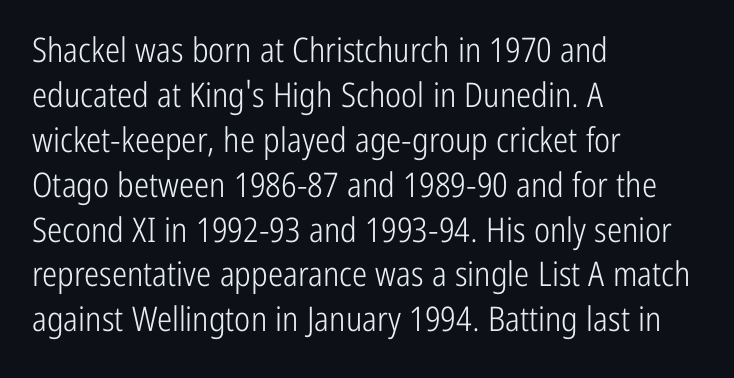
The specimen omits any rule beneath the text block's lines. The passage shown stacks its lines at a standard gap. Is the letter spacing exaggerated? No — it looks like the ordinary default. Each letter keeps its own natural width here, so spacing adapts to shape.
